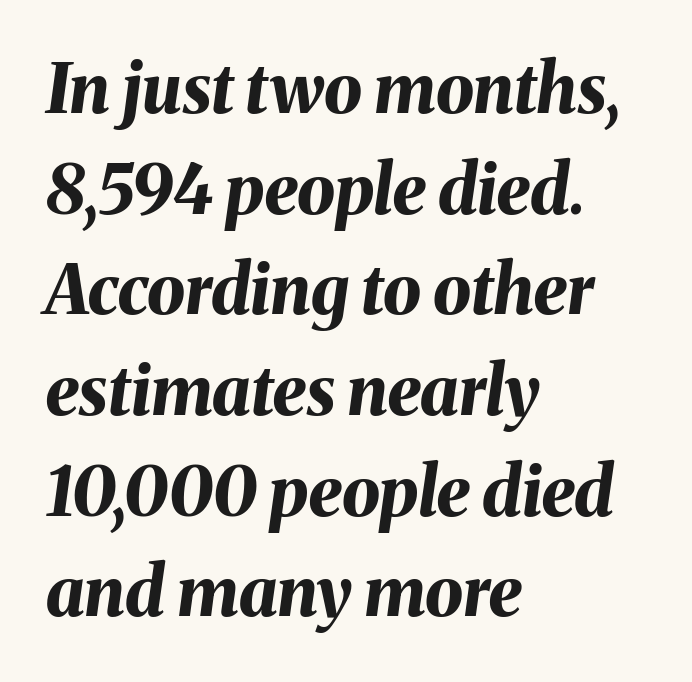
The image shows 68 px bold type, italic (leaning right); set left-aligned, normal line spacing (1.48x), normal letter spacing, not underlined; medium stroke contrast and a medium x-height.
